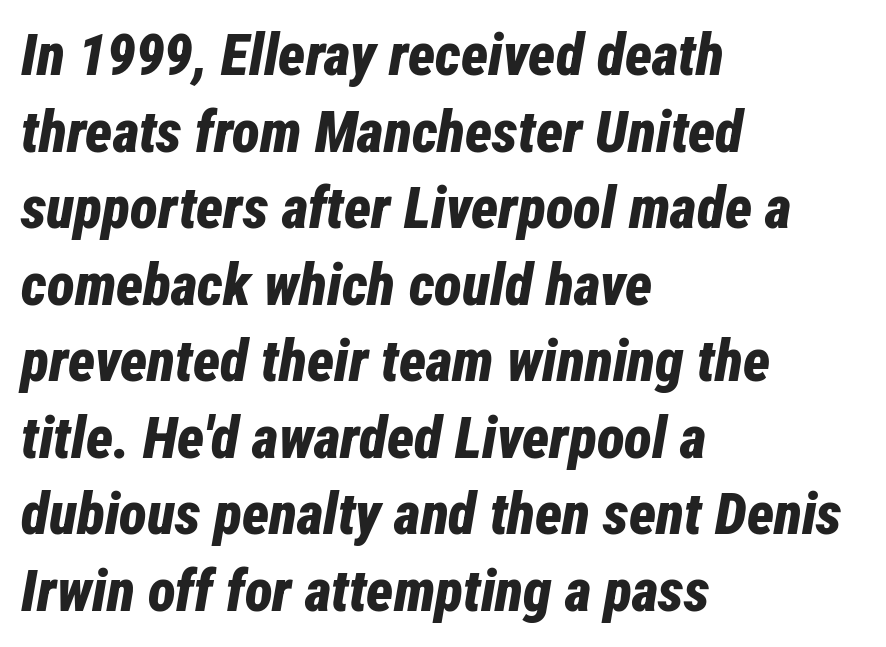
Character widths vary here, with narrow letters taking less room than wide ones. Bare-footed words on every line. Typographic density is high because the face is bold. This sample uses an oblique cut, with every glyph tilted off the vertical. All the whitespace from short lines collects on the right.
